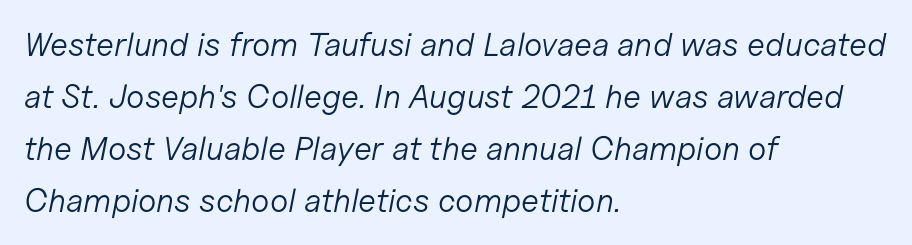
The lines are quadded left. Think of a printed novel: that variable character pitch is what you see here. This is oblique type, the kind used for emphasis or titles. The foot of each line stays bare and open. The strokes are not fattened; the text isn't bold.
